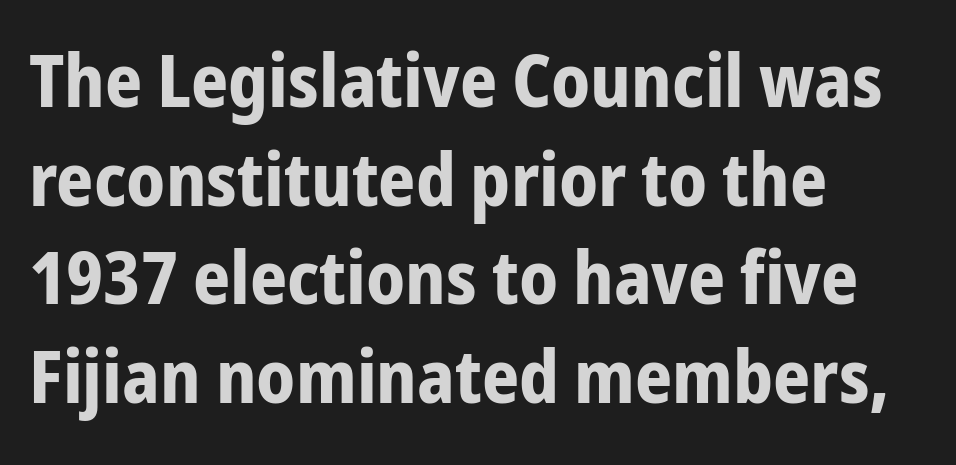
Note the varied advance widths — an 'i' is clearly narrower than an 'm'. A roman cut, with each character standing at attention. Is this a sans? Yes — the strokes have no serifs. Caption: standard tracking, unaltered.
